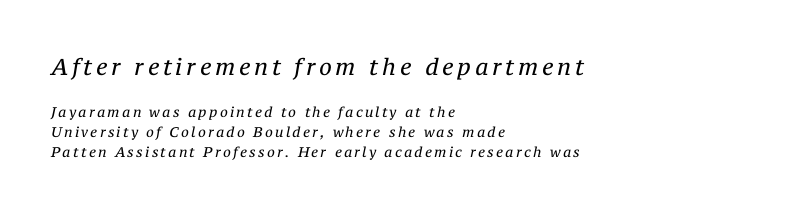
{"italic": "yes", "lean": "right", "slant_degrees": 12, "bold": "no", "underline": "no", "align": "left", "line_spacing": "normal", "line_spacing_ratio": 1.43, "larger_block": "first", "size_ratio": 1.64, "glyph_px": 23}
